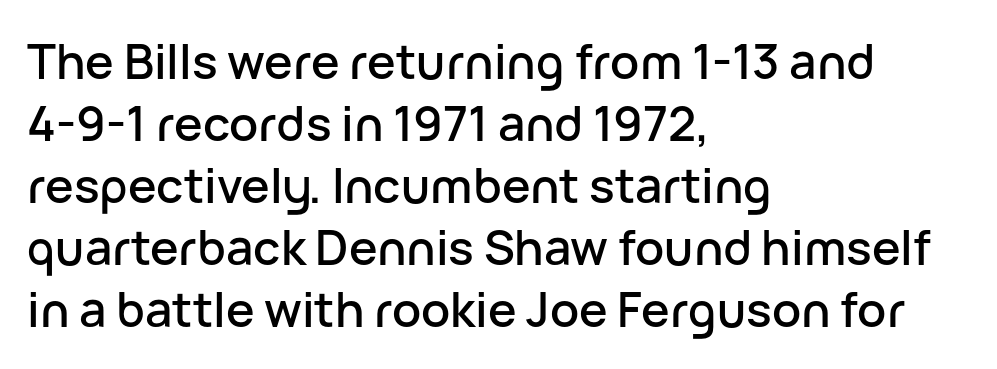
Q: Is the text italic (slanted)? A: No, it is upright.
Q: Is the typeface a serif or a sans-serif typeface? A: Sans-serif.
Q: Is the text underlined? A: No.
Q: How is the paragraph aligned? A: Left-aligned.
Q: Is the spacing between letters normal or unusually wide? A: Normal.
Q: Is the spacing between lines tight, normal or loose? A: Normal.
Q: Width (condensed, normal, or wide)? A: Normal.
Q: Stroke contrast? A: Low.
Q: x-height? A: Medium.
Q: Monospaced? A: No.
